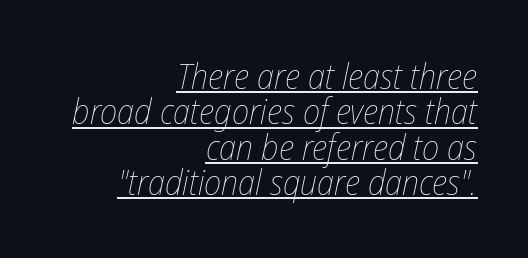
The image shows 35 px thin, condensed type, italic (leaning right); set right-aligned, tight line spacing (1.01x), normal letter spacing, underlined; low stroke contrast and a medium x-height.
